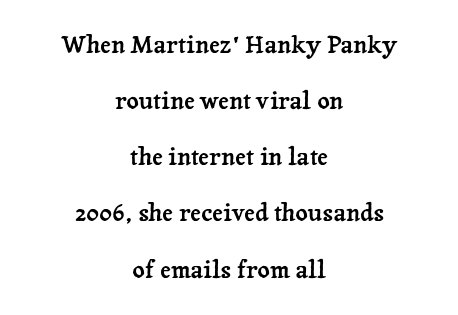
Q: Is the text italic (slanted)? A: No, it is upright.
Q: Is the text underlined? A: No.
Q: How is the paragraph aligned? A: Centered.
Q: Is the spacing between letters normal or unusually wide? A: Normal.
Q: Is the spacing between lines tight, normal or loose? A: Loose.
